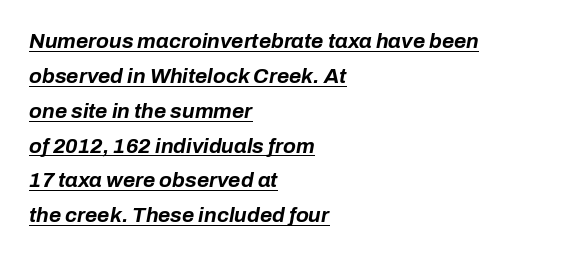
The image shows 21 px bold type, italic (leaning right); set left-aligned, normal line spacing (1.66x), normal letter spacing, underlined.
